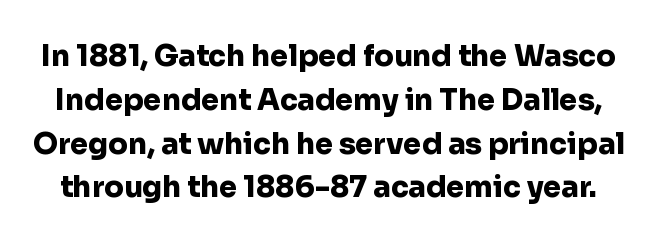
{"serif": "no", "italic": "no", "bold": "yes", "weight": "heavy", "width": "normal", "stroke_contrast": "low", "x_height": "medium", "monospaced": "no", "underline": "no", "line_spacing": "normal", "line_spacing_ratio": 1.51, "letter_spacing": "normal", "letter_spacing_em": 0.0, "glyph_px": 29}
